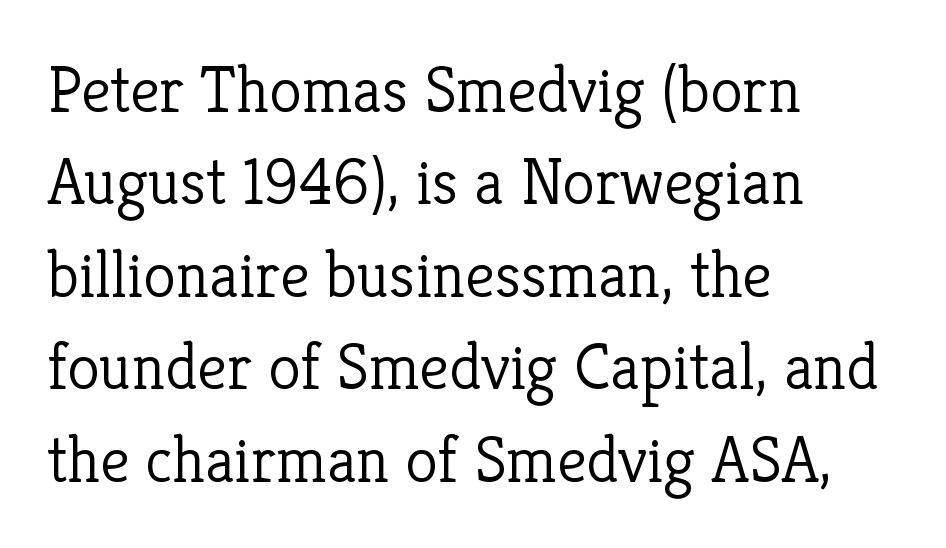
The image shows 66 px light serif type, upright; set left-aligned, normal line spacing (1.4x), normal letter spacing, not underlined; low stroke contrast and a medium x-height.
